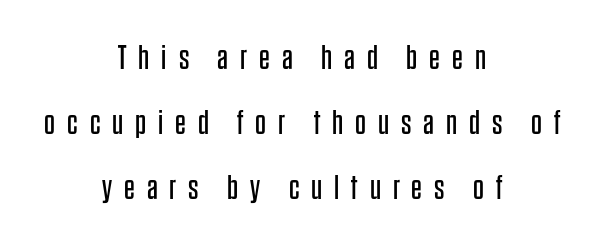
{"serif": "no", "italic": "no", "bold": "no", "weight": "regular", "width": "condensed", "stroke_contrast": "low", "x_height": "large", "monospaced": "no", "underline": "no", "align": "center", "line_spacing": "loose", "line_spacing_ratio": 1.91, "letter_spacing": "wide", "letter_spacing_em": 0.35, "glyph_px": 34}
